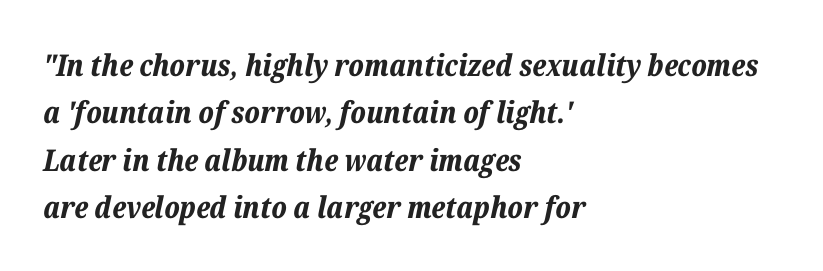
Q: Is the text bold? A: Yes.
Q: Is the text italic (slanted)? A: Yes, it leans right by about 12 degrees.
Q: Is the text underlined? A: No.
Q: How is the paragraph aligned? A: Left-aligned.
Q: Is the spacing between letters normal or unusually wide? A: Normal.
Q: Is the spacing between lines tight, normal or loose? A: Normal.
Q: Width (condensed, normal, or wide)? A: Normal.
Q: Stroke contrast? A: Low.
Q: x-height? A: Medium.
Q: Monospaced? A: No.
